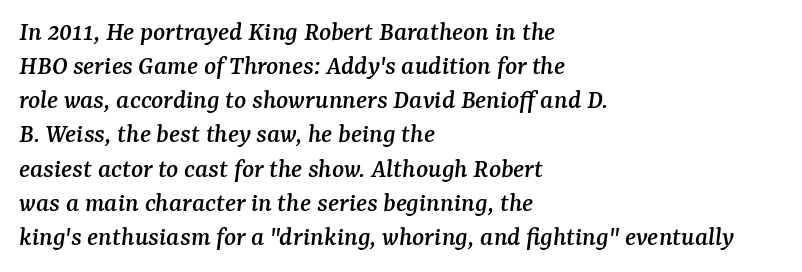
{"serif": "yes", "italic": "yes", "lean": "right", "slant_degrees": 7, "width": "normal", "stroke_contrast": "medium", "x_height": "medium", "monospaced": "no", "underline": "no", "align": "left", "line_spacing_ratio": 1.22, "letter_spacing": "normal", "letter_spacing_em": 0.0, "glyph_px": 28}
